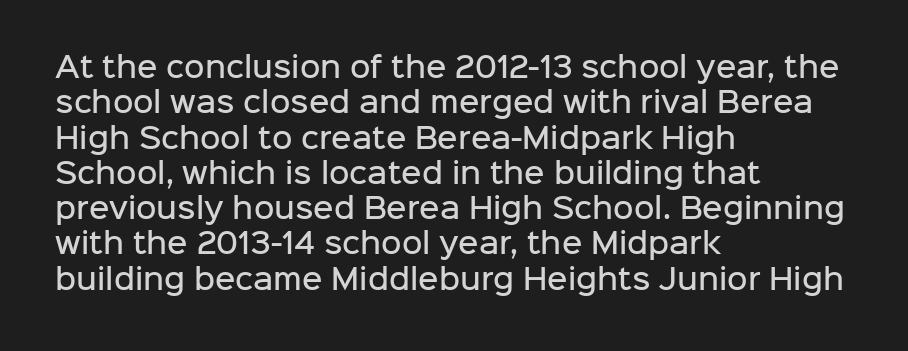
{"serif": "no", "italic": "no", "bold": "semi", "weight": "semibold", "width": "normal", "stroke_contrast": "low", "x_height": "medium", "monospaced": "no", "underline": "no", "align": "left", "line_spacing": "normal", "line_spacing_ratio": 1.26, "letter_spacing": "normal", "letter_spacing_em": 0.0, "glyph_px": 28}
